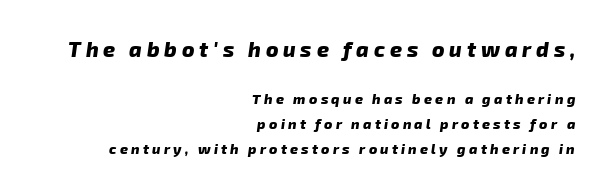
{"bold": "yes", "underline": "no", "align": "right", "line_spacing_ratio": 1.77, "letter_spacing": "wide", "letter_spacing_em": 0.23, "larger_block": "first", "size_ratio": 1.5, "glyph_px": 21}
